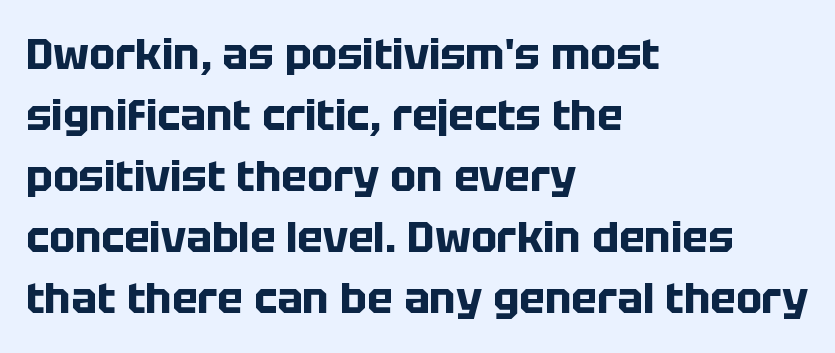
Q: Is the text bold? A: Yes.
Q: Is the text italic (slanted)? A: No, it is upright.
Q: Is the typeface a serif or a sans-serif typeface? A: Sans-serif.
Q: Is the text underlined? A: No.
Q: How is the paragraph aligned? A: Left-aligned.
Q: Is the spacing between letters normal or unusually wide? A: Normal.
Q: Is the spacing between lines tight, normal or loose? A: Normal.
Q: Width (condensed, normal, or wide)? A: Normal.
Q: Stroke contrast? A: Low.
Q: x-height? A: Large.
Q: Monospaced? A: No.
